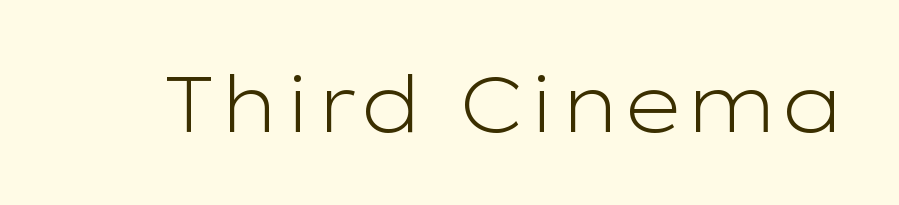
Here the designer chose a conventional face with non-uniform glyph widths. Notice how the stems are strictly vertical — no italics here. No extra tracking has been applied to these lines. A light-to-regular cut is what we see here.
